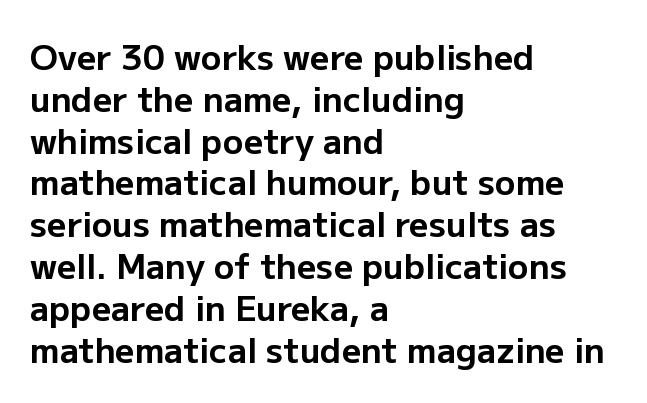
No extra tracking has been applied to these lines. The ragged edge is on the right, which tells us the setting is flush left. I'd call this a sans setting — the letters go barefoot. A roman cut, with each character standing at attention. The characters look thick and weighty, a clear bold.
